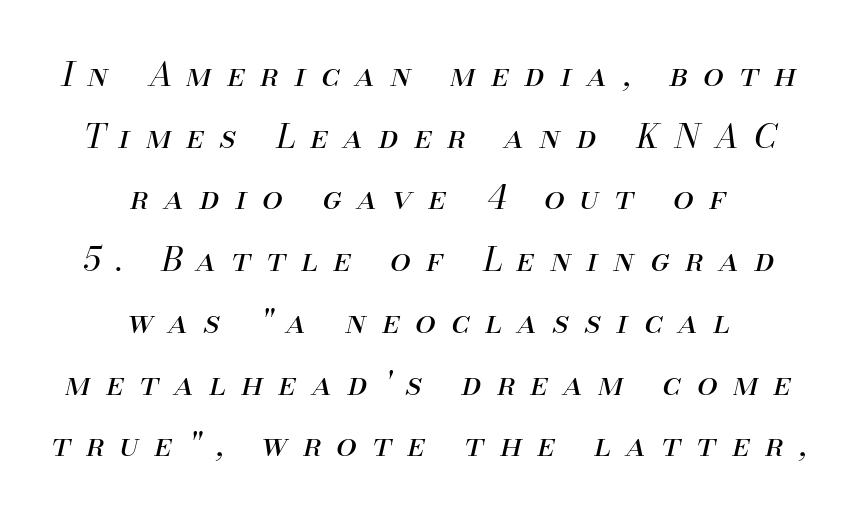
Does the copy run flush right? No — it is centered line by line. Yep, that's italic — everything's leaning. What stands out about the letter spacing? Its width — letters are far apart. Note the varied advance widths — an 'i' is clearly narrower than an 'm'. On a weight scale, this lands at 450 or below.
